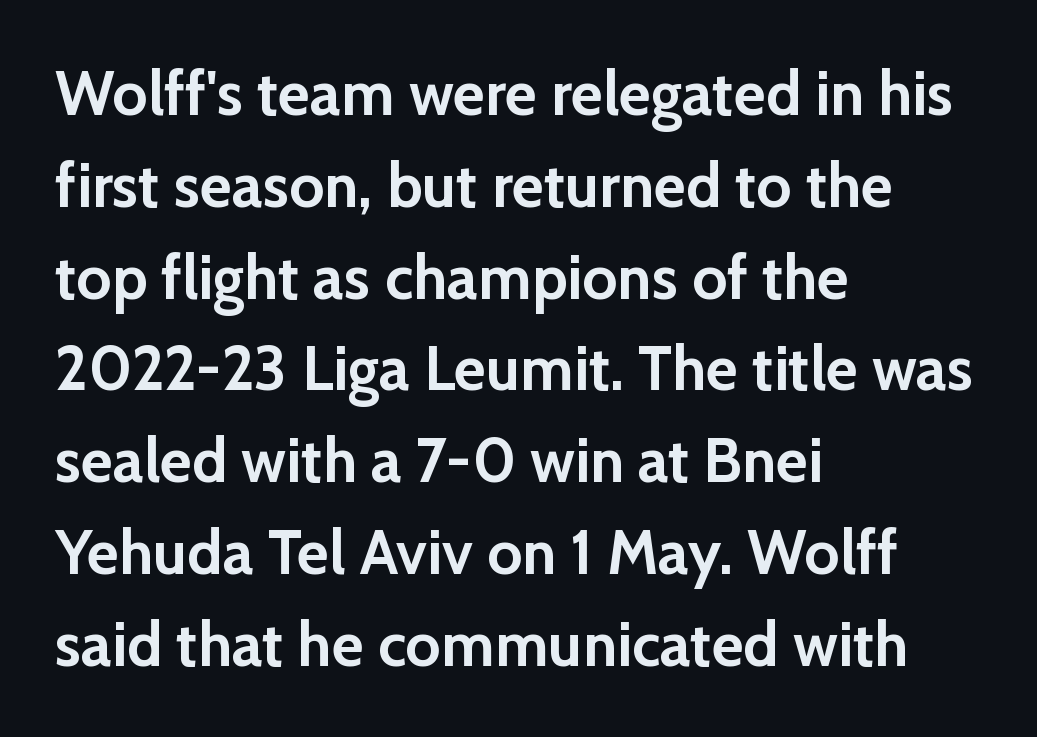
{"serif": "no", "italic": "no", "bold": "yes", "weight": "semibold", "width": "normal", "stroke_contrast": "low", "x_height": "medium", "monospaced": "no", "underline": "no", "align": "left", "line_spacing": "normal", "line_spacing_ratio": 1.48, "letter_spacing": "normal", "letter_spacing_em": 0.0, "glyph_px": 62}
